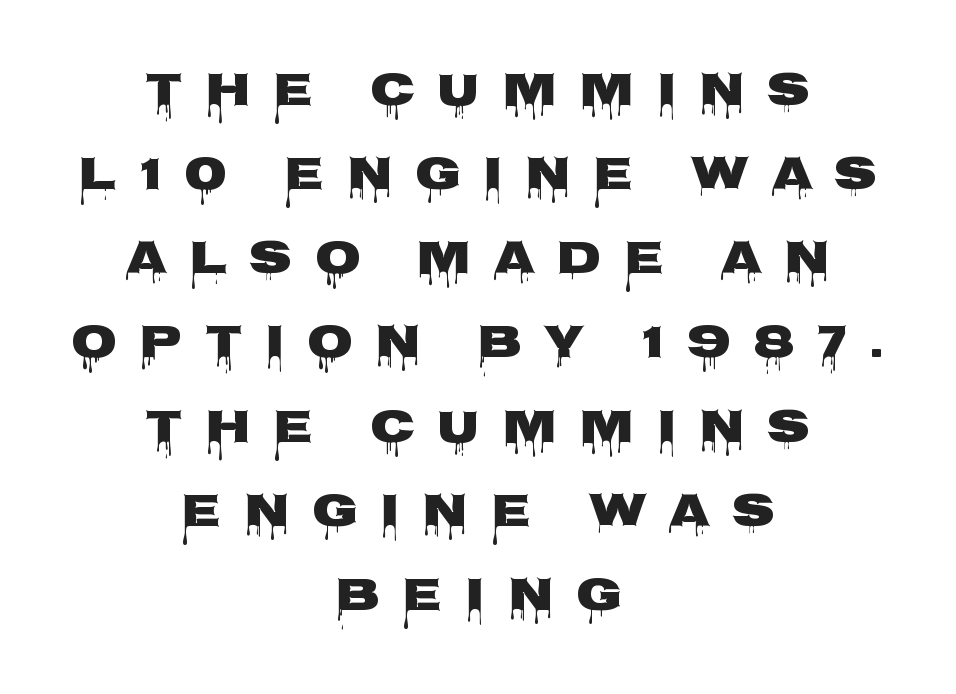
Q: Is the text italic (slanted)? A: No, it is upright.
Q: Is the typeface a serif or a sans-serif typeface? A: Sans-serif.
Q: Is the text underlined? A: No.
Q: How is the paragraph aligned? A: Centered.
Q: Is the spacing between letters normal or unusually wide? A: Unusually wide.
Q: Width (condensed, normal, or wide)? A: Wide.
Q: Stroke contrast? A: Low.
Q: x-height? A: Large.
Q: Monospaced? A: No.
